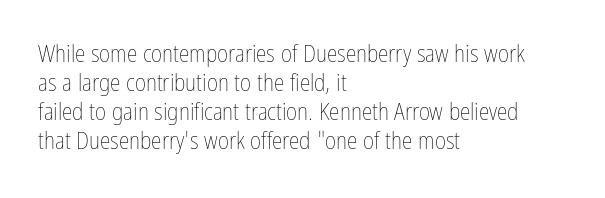
The strokes carry an ordinary text weight at most. Default kerning and tracking; the words read as compact shapes. The gap between lines stays unmarked. Does the lettering tilt? It doesn't — this is upright.
